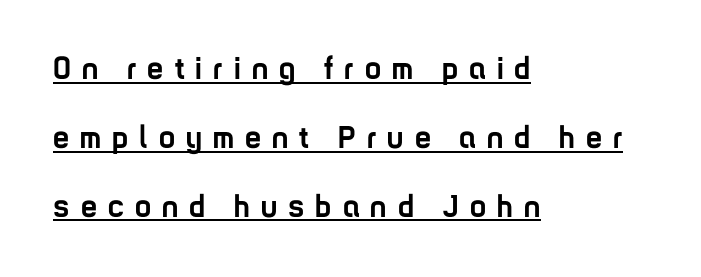
Q: Is the text bold? A: Yes.
Q: Is the text italic (slanted)? A: No, it is upright.
Q: Is the typeface a serif or a sans-serif typeface? A: Sans-serif.
Q: Is the text underlined? A: Yes.
Q: How is the paragraph aligned? A: Left-aligned.
Q: Is the spacing between letters normal or unusually wide? A: Unusually wide.
Q: Is the spacing between lines tight, normal or loose? A: Loose.
Q: Width (condensed, normal, or wide)? A: Condensed.
Q: Stroke contrast? A: Low.
Q: x-height? A: Medium.
Q: Monospaced? A: No.
